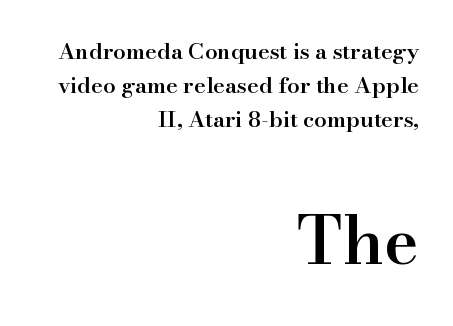
The image shows 66 px semibold serif type, upright; set right-aligned, normal line spacing (1.55x), normal letter spacing, not underlined; the second (bottom) block is 3.0x larger; high stroke contrast and a small x-height.
